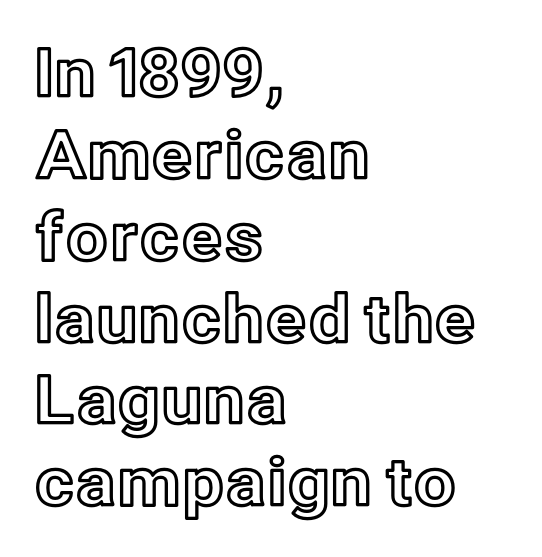
Think of a printed novel: that variable character pitch is what you see here. Between one letter and the next there's only the usual sliver of space. These lines were composed using upright roman letters. Rule under the text: the space is simply empty. The ragged edge is on the right, which tells us the setting is flush left.
